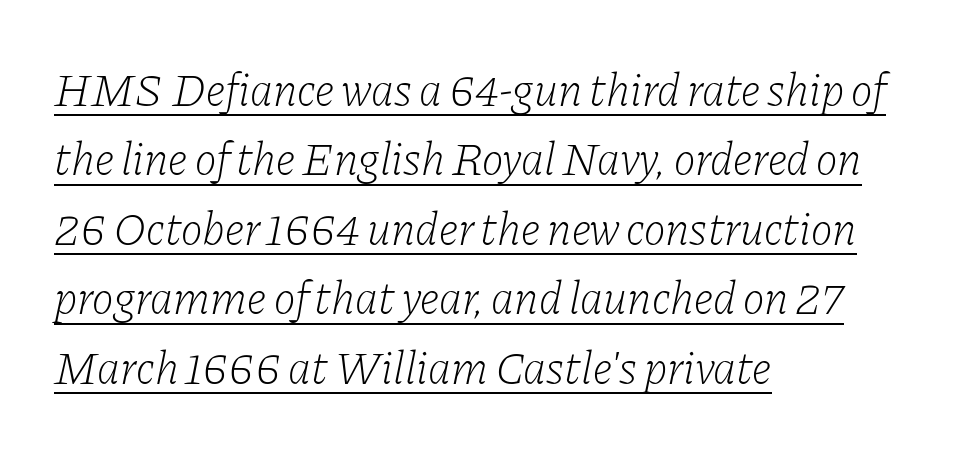
The image shows 46 px light serif type, italic (leaning right); set left-aligned, normal line spacing (1.51x), normal letter spacing, underlined; low stroke contrast and a medium x-height.
